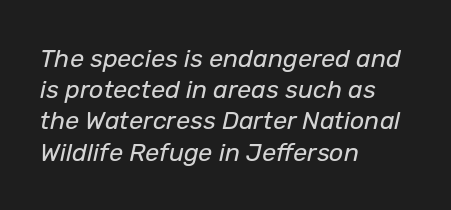
Line beginnings align vertically; line endings do not. This block has exactly the height ordinary leading produces. The lettering tilts uniformly, giving the passage an italic look. Lines of text with bare space underneath.
